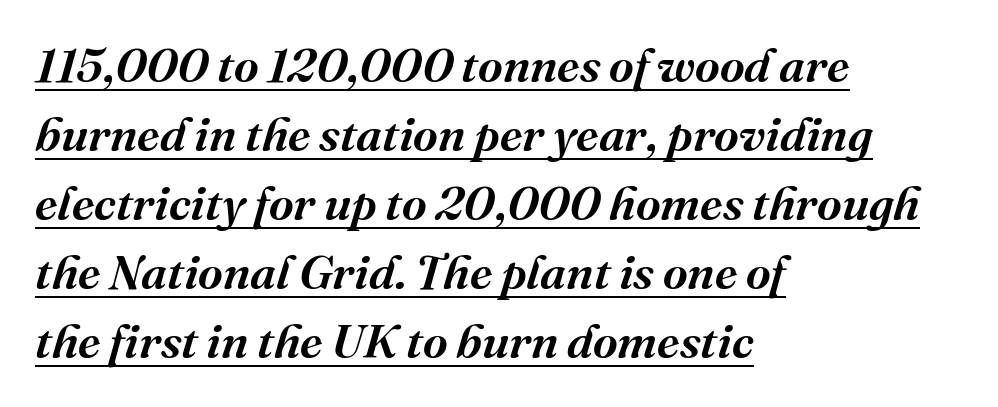
Q: Is the text bold? A: Semi-bold.
Q: Is the text italic (slanted)? A: Yes, it leans right by about 16 degrees.
Q: Is the typeface a serif or a sans-serif typeface? A: Serif.
Q: Is the text underlined? A: Yes.
Q: How is the paragraph aligned? A: Left-aligned.
Q: Is the spacing between letters normal or unusually wide? A: Normal.
Q: Is the spacing between lines tight, normal or loose? A: Normal.
Q: Width (condensed, normal, or wide)? A: Normal.
Q: Stroke contrast? A: Medium.
Q: x-height? A: Medium.
Q: Monospaced? A: No.
